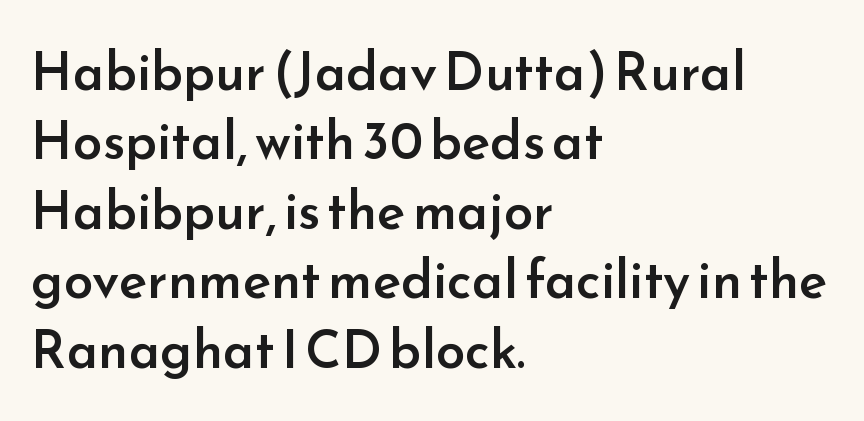
{"serif": "no", "italic": "no", "bold": "semi", "weight": "semibold", "width": "normal", "stroke_contrast": "low", "x_height": "small", "monospaced": "no", "underline": "no", "align": "left", "line_spacing": "normal", "line_spacing_ratio": 1.31, "letter_spacing": "normal", "letter_spacing_em": 0.0, "glyph_px": 53}
